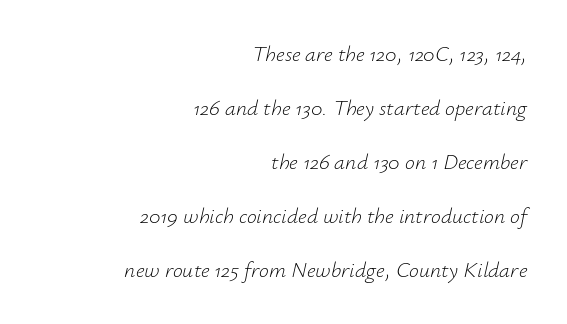
Q: Is the text bold? A: No.
Q: Is the text italic (slanted)? A: Yes, it leans right by about 12 degrees.
Q: Is the text underlined? A: No.
Q: How is the paragraph aligned? A: Right-aligned.
Q: Is the spacing between letters normal or unusually wide? A: Normal.
Q: Is the spacing between lines tight, normal or loose? A: Loose.
